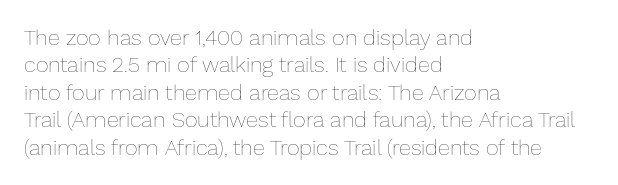
Q: Is the text bold? A: No.
Q: Is the text italic (slanted)? A: No, it is upright.
Q: Is the text underlined? A: No.
Q: How is the paragraph aligned? A: Left-aligned.
Q: Is the spacing between letters normal or unusually wide? A: Normal.
Q: Is the spacing between lines tight, normal or loose? A: Normal.
